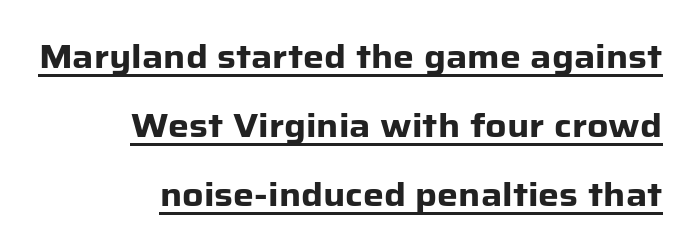
A typesetter would call this leading open, well beyond the default. Regarding serifs, this sample does without them. Bold? Absolutely — the strokes are thick and heavy. Right-aligned paragraph, ragged on the left. Spacing between characters is what you'd get straight out of the box. You can see a thin bar hugging the bottom of the glyphs.
